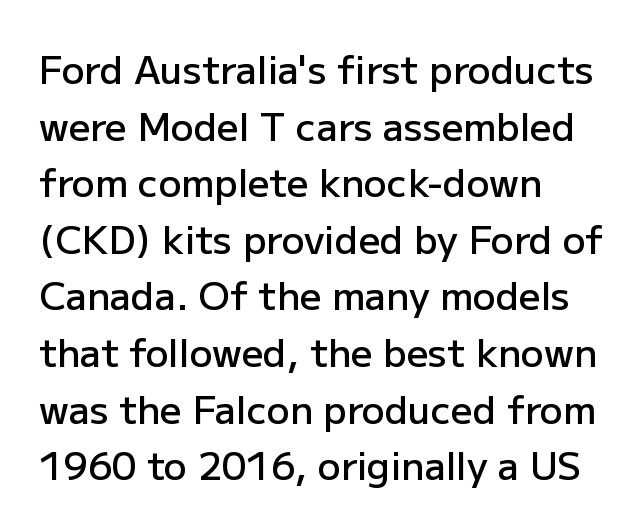
The image shows 38 px semibold sans-serif type, upright; set left-aligned, normal line spacing (1.49x), normal letter spacing, not underlined; low stroke contrast and a medium x-height.
